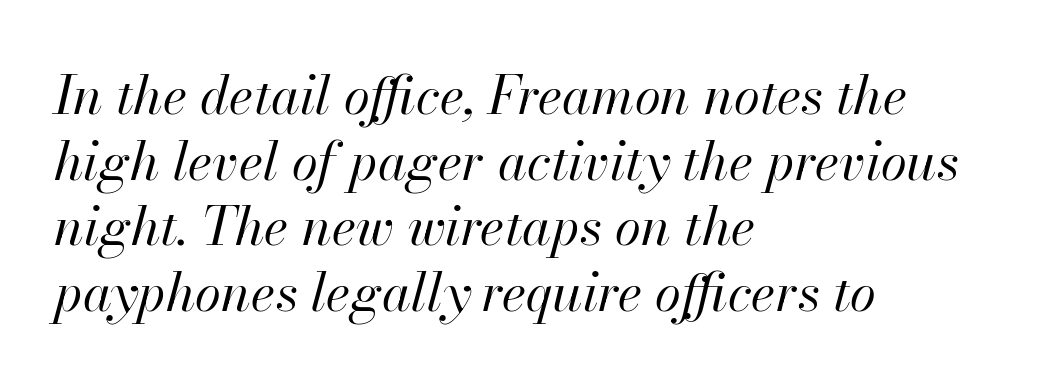
The image shows 53 px regular-weight type, italic (leaning right); set left-aligned, line spacing 1.24x, normal letter spacing, not underlined; high stroke contrast and a small x-height.
